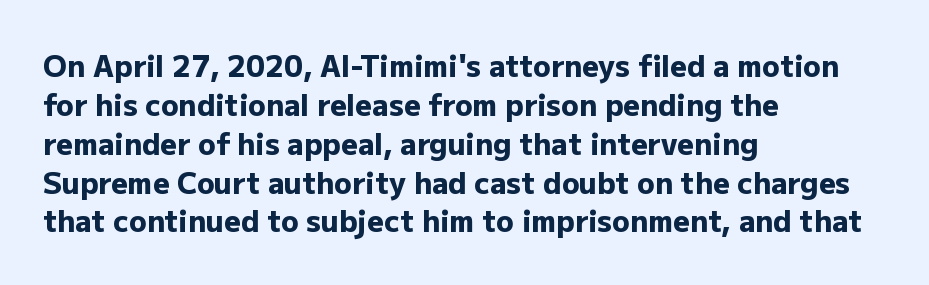
Type without underlining. What stands out about the letter spacing? Nothing — it is the standard amount. Typographic density is high because the face is bold. A typesetter would call this proportional, since set widths differ per character.
